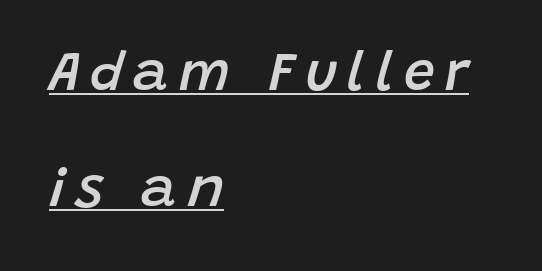
Q: Is the text bold? A: Semi-bold.
Q: Is the text italic (slanted)? A: Yes, it leans right by about 15 degrees.
Q: Is the text underlined? A: Yes.
Q: How is the paragraph aligned? A: Left-aligned.
Q: Is the spacing between lines tight, normal or loose? A: Loose.
Q: Width (condensed, normal, or wide)? A: Normal.
Q: Stroke contrast? A: Low.
Q: x-height? A: Large.
Q: Monospaced? A: No.
